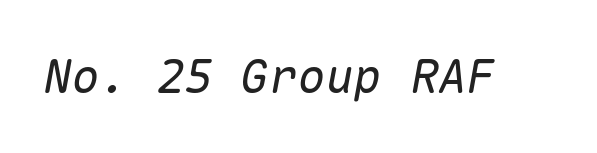
{"italic": "yes", "lean": "right", "slant_degrees": 10, "width": "normal", "stroke_contrast": "medium", "x_height": "medium", "monospaced": "yes", "underline": "no", "letter_spacing": "normal", "letter_spacing_em": 0.0, "glyph_px": 47}
